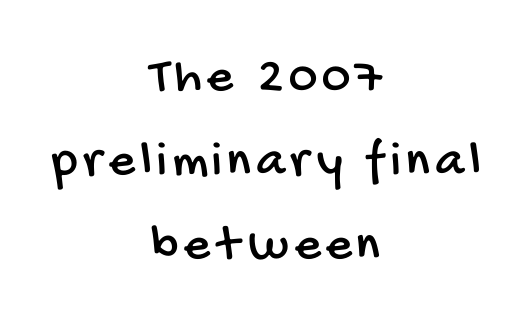
The image shows 51 px condensed sans-serif type; set centered, normal line spacing (1.65x), not underlined; low stroke contrast and a large x-height.
